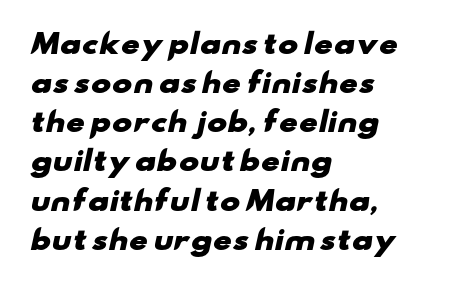
The image shows 27 px bold type; set left-aligned, normal line spacing (1.45x), normal letter spacing, not underlined.
